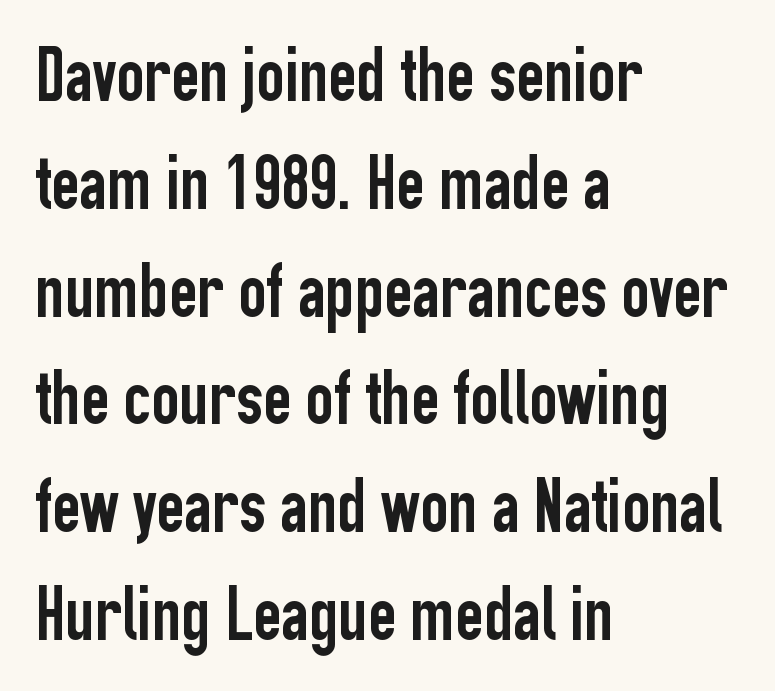
{"serif": "no", "italic": "no", "width": "condensed", "stroke_contrast": "low", "x_height": "medium", "monospaced": "no", "underline": "no", "align": "left", "line_spacing": "normal", "line_spacing_ratio": 1.4, "letter_spacing": "normal", "letter_spacing_em": 0.0, "glyph_px": 77}
